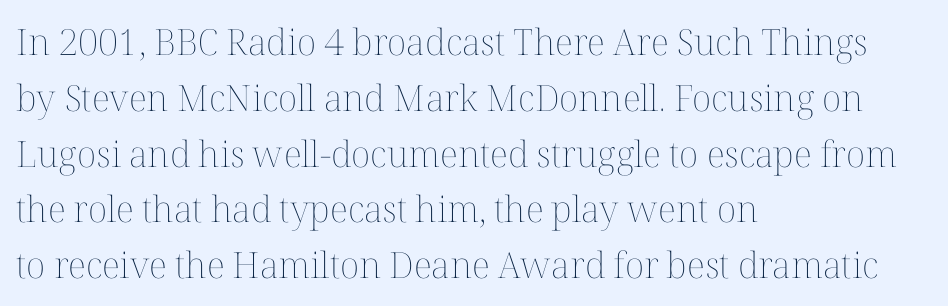
The image shows 36 px thin type, upright; set left-aligned, normal line spacing (1.55x), normal letter spacing, not underlined; medium stroke contrast and a medium x-height.
